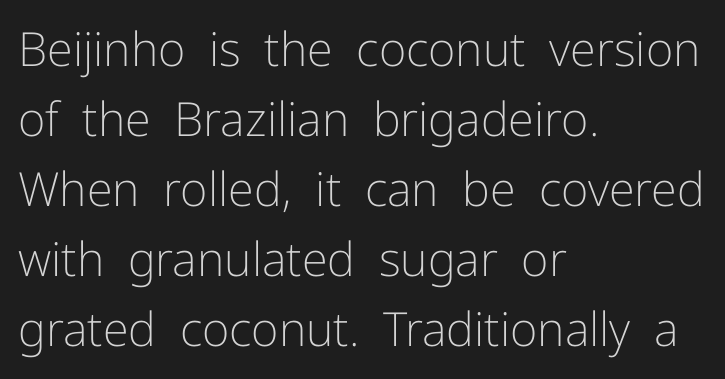
Regarding leading, the lines here are spaced in the standard way. Letterform terminals end flat and unadorned throughout the passage. Every character sits straight up, as roman type does. The rendering uses natural spacing where letterforms have individual widths.
